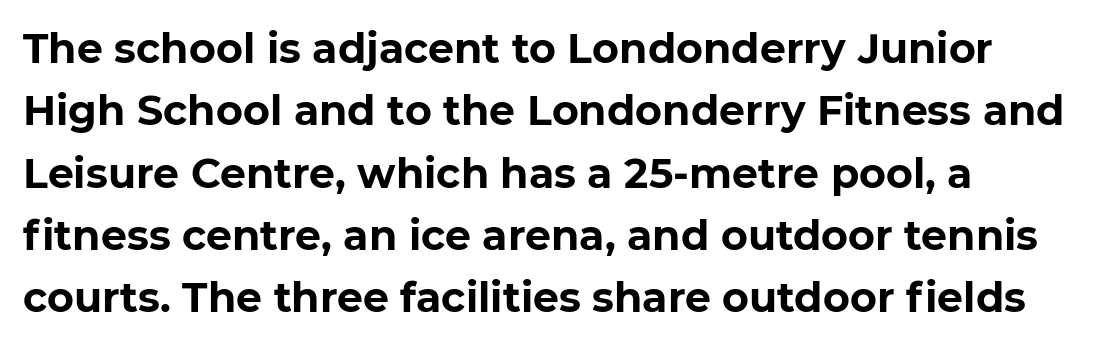
Q: Is the text bold? A: Yes.
Q: Is the typeface a serif or a sans-serif typeface? A: Sans-serif.
Q: Is the text underlined? A: No.
Q: Is the spacing between letters normal or unusually wide? A: Normal.
Q: Is the spacing between lines tight, normal or loose? A: Normal.
Q: Width (condensed, normal, or wide)? A: Normal.
Q: Stroke contrast? A: Low.
Q: x-height? A: Medium.
Q: Monospaced? A: No.
